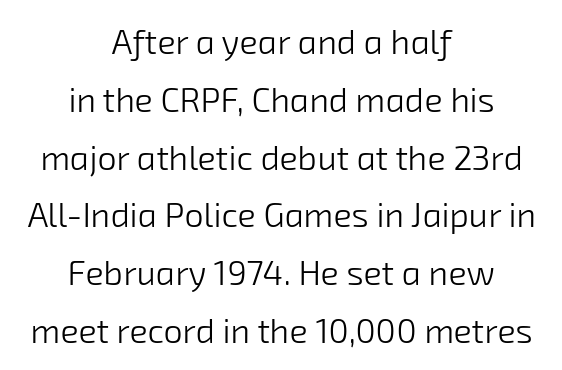
The image shows 34 px light sans-serif type; set centered, normal line spacing (1.7x), normal letter spacing, not underlined; low stroke contrast and a medium x-height.
